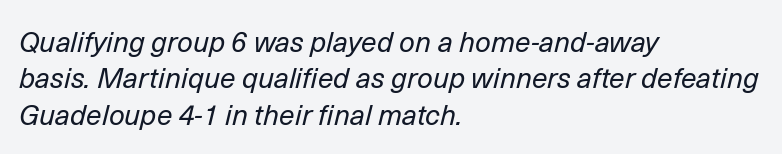
Honestly, the row spacing looks completely unremarkable. The passage shown is typed in a proportional face where columns would drift. Type without underlining. The paragraph has a hard left edge and a soft right edge.
